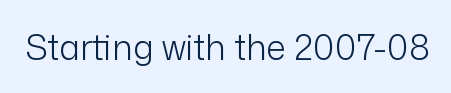
{"serif": "no", "italic": "no", "bold": "no", "weight": "light", "width": "normal", "stroke_contrast": "low", "x_height": "medium", "monospaced": "no", "underline": "no", "letter_spacing": "normal", "letter_spacing_em": 0.0, "glyph_px": 35}
